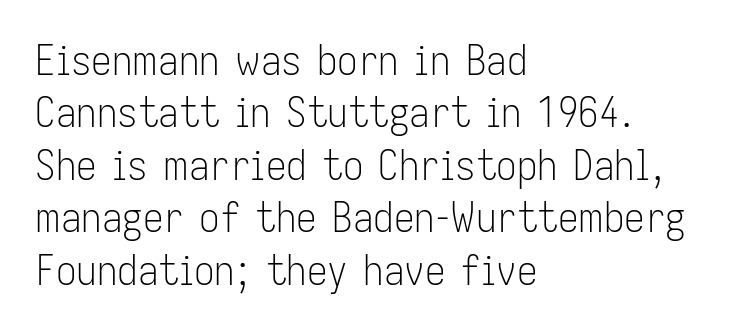
The image shows 41 px light, condensed sans-serif type, upright; set left-aligned, normal line spacing (1.28x), normal letter spacing, not underlined; low stroke contrast and a medium x-height.
